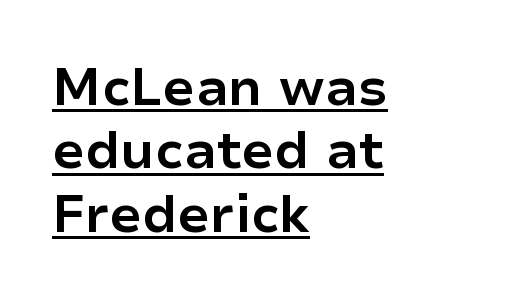
{"serif": "no", "italic": "no", "bold": "yes", "weight": "bold", "width": "normal", "stroke_contrast": "low", "x_height": "medium", "monospaced": "no", "underline": "yes", "align": "left", "line_spacing_ratio": 1.22, "letter_spacing": "normal", "letter_spacing_em": 0.0, "glyph_px": 52}
